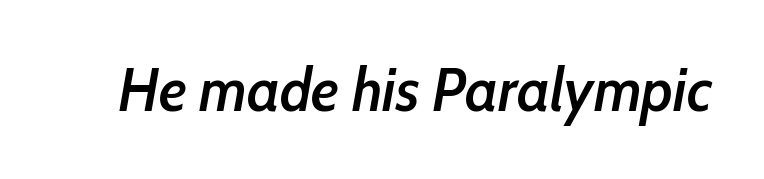
Q: Is the text bold? A: Semi-bold.
Q: Is the text italic (slanted)? A: Yes, it leans right by about 10 degrees.
Q: Is the text underlined? A: No.
Q: Is the spacing between letters normal or unusually wide? A: Normal.
Q: Width (condensed, normal, or wide)? A: Condensed.
Q: Stroke contrast? A: Low.
Q: x-height? A: Medium.
Q: Monospaced? A: No.
